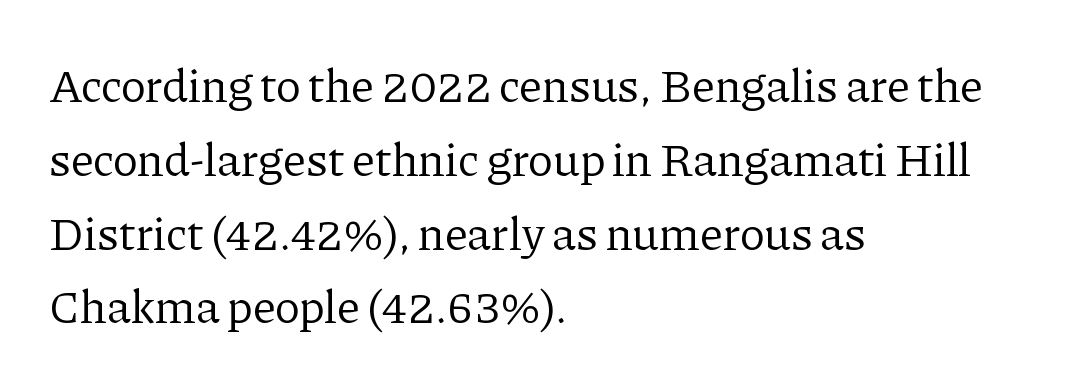
Are there feet on the stems? There are — it's a serif. The passage shown stacks its lines at a standard gap. Where is the straight margin? On the left. The face looks like a standard text weight, possibly lighter.
